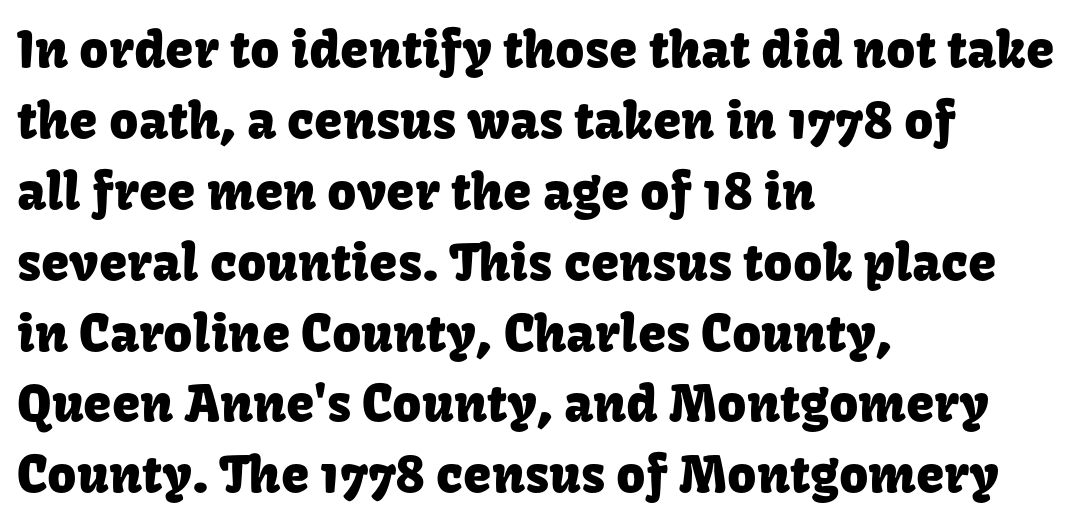
Q: Is the text italic (slanted)? A: No, it is upright.
Q: Is the typeface a serif or a sans-serif typeface? A: Sans-serif.
Q: Is the text underlined? A: No.
Q: How is the paragraph aligned? A: Left-aligned.
Q: Is the spacing between letters normal or unusually wide? A: Normal.
Q: Is the spacing between lines tight, normal or loose? A: Normal.
Q: Width (condensed, normal, or wide)? A: Normal.
Q: Stroke contrast? A: Low.
Q: x-height? A: Medium.
Q: Monospaced? A: No.
